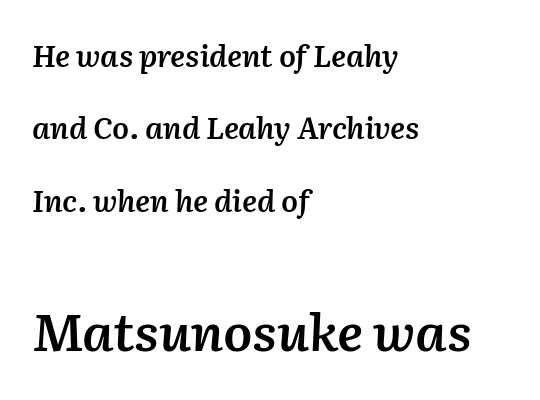
The image shows 52 px semibold type, italic (leaning right); set left-aligned, loose line spacing (2.41x), normal letter spacing, not underlined; the second (bottom) block is 1.73x larger; medium stroke contrast and a medium x-height.
